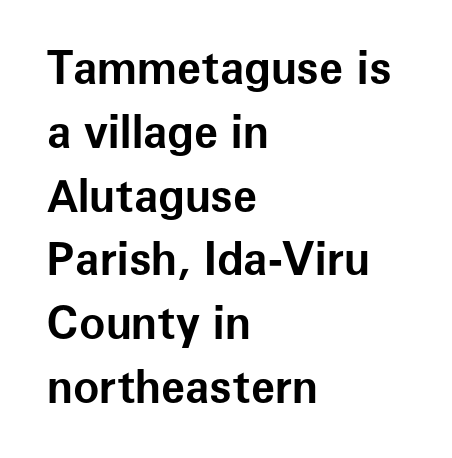
The image shows 44 px bold sans-serif type, upright; set left-aligned, normal line spacing (1.45x), normal letter spacing, not underlined; low stroke contrast and a medium x-height.
